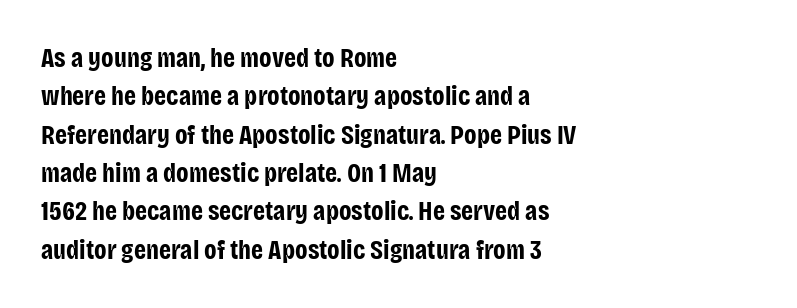
{"italic": "no", "bold": "yes", "underline": "no", "align": "left", "line_spacing": "normal", "line_spacing_ratio": 1.42, "letter_spacing": "normal", "letter_spacing_em": 0.0, "glyph_px": 27}
